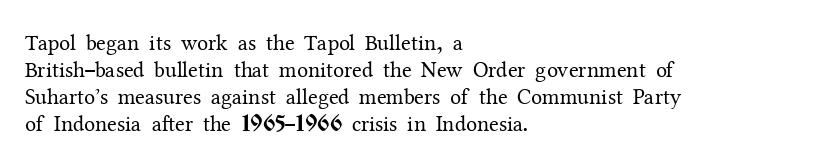
{"italic": "no", "bold": "no", "underline": "no", "align": "left", "line_spacing_ratio": 1.22, "letter_spacing": "normal", "letter_spacing_em": 0.0, "glyph_px": 22}
